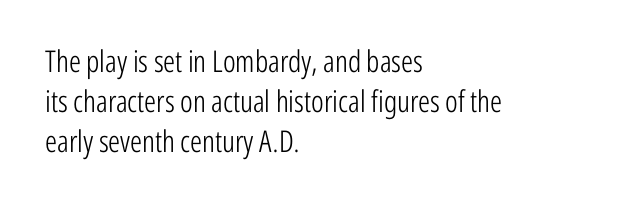
The image shows 30 px light, condensed sans-serif type, upright; set left-aligned, normal line spacing (1.34x), normal letter spacing, not underlined; low stroke contrast and a medium x-height.
